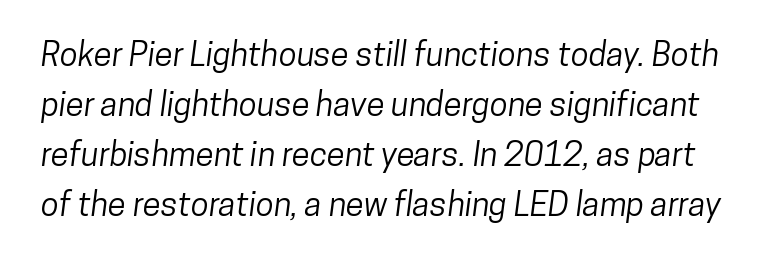
{"serif": "no", "width": "condensed", "stroke_contrast": "low", "x_height": "medium", "monospaced": "no", "underline": "no", "line_spacing": "normal", "line_spacing_ratio": 1.52, "letter_spacing": "normal", "letter_spacing_em": 0.0, "glyph_px": 33}
